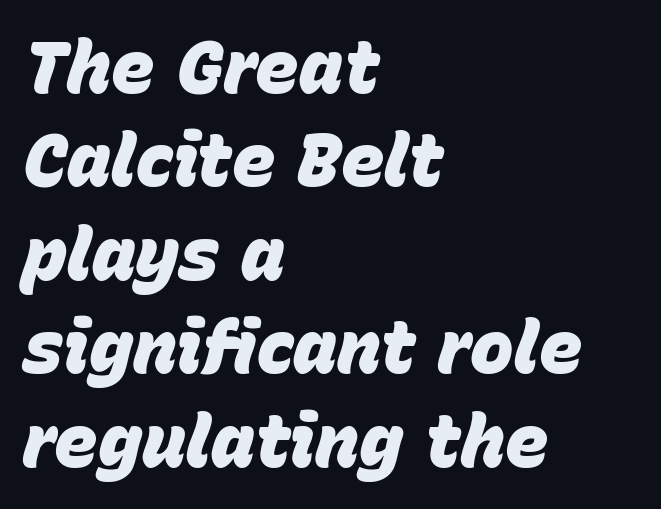
The image shows 73 px heavy type, italic (leaning right); set left-aligned, normal line spacing (1.28x), normal letter spacing, not underlined; low stroke contrast and a large x-height.
